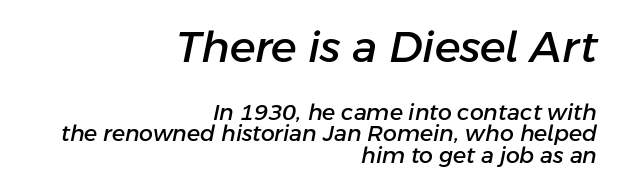
{"italic": "yes", "lean": "right", "slant_degrees": 11, "width": "normal", "stroke_contrast": "low", "x_height": "medium", "monospaced": "no", "underline": "no", "align": "right", "line_spacing": "tight", "line_spacing_ratio": 0.98, "letter_spacing": "normal", "letter_spacing_em": 0.0, "larger_block": "first", "size_ratio": 1.95, "glyph_px": 43}
